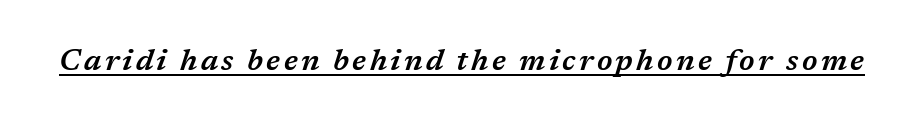
{"italic": "yes", "lean": "right", "slant_degrees": 17, "bold": "semi", "weight": "semibold", "width": "normal", "stroke_contrast": "medium", "x_height": "medium", "monospaced": "no", "underline": "yes", "glyph_px": 30}
